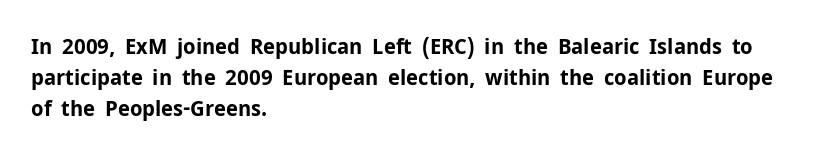
Q: Is the text bold? A: Yes.
Q: Is the text italic (slanted)? A: No, it is upright.
Q: Is the text underlined? A: No.
Q: How is the paragraph aligned? A: Left-aligned.
Q: Is the spacing between letters normal or unusually wide? A: Normal.
Q: Is the spacing between lines tight, normal or loose? A: Normal.
